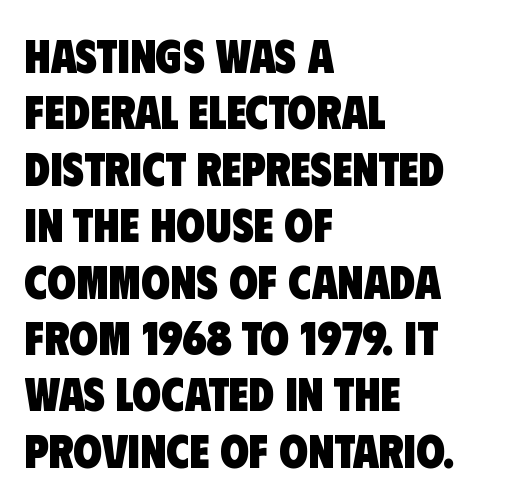
{"serif": "no", "bold": "yes", "weight": "heavy", "width": "condensed", "stroke_contrast": "low", "x_height": "large", "monospaced": "no", "underline": "no", "align": "left", "line_spacing_ratio": 1.2, "letter_spacing": "normal", "letter_spacing_em": 0.0, "glyph_px": 47}
